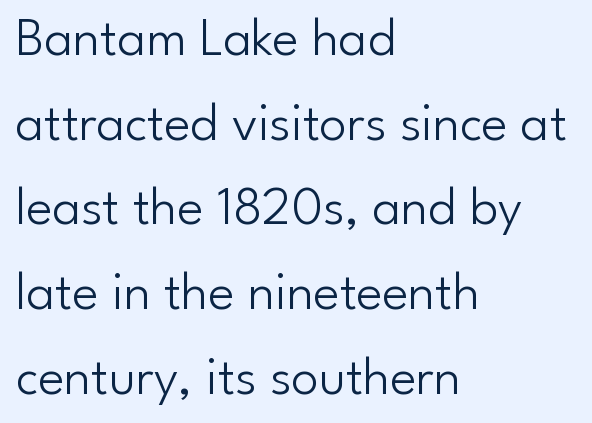
The gaps between neighbouring characters are ordinary and unremarkable. Layout note: lines flush left. Type without underlining. Is this a heavy cut? Hardly; it is regular or lighter. Quick note: interline space is typical. The specimen reads as upright at a glance.
